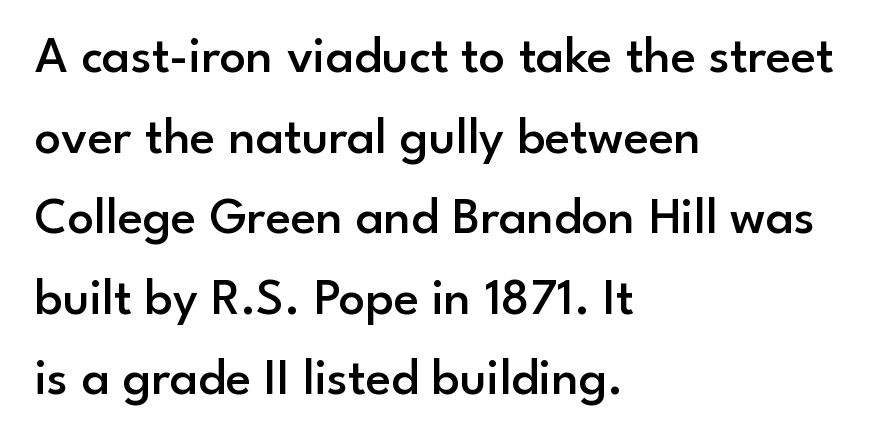
{"serif": "no", "italic": "no", "bold": "semi", "weight": "semibold", "width": "normal", "stroke_contrast": "low", "x_height": "small", "monospaced": "no", "underline": "no", "align": "left", "line_spacing": "normal", "line_spacing_ratio": 1.55, "letter_spacing": "normal", "letter_spacing_em": 0.0, "glyph_px": 52}
